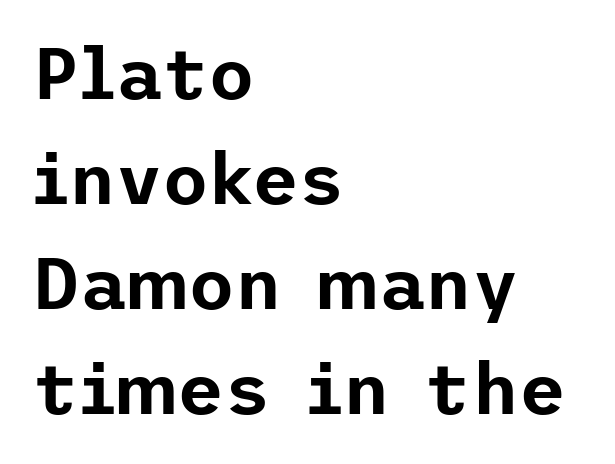
Compared with typical paragraphs, the rows here are spaced about the same. Bare-footed words on every line. A typesetter would label this face a sans. This rendering leaves character spacing at its baseline value.
